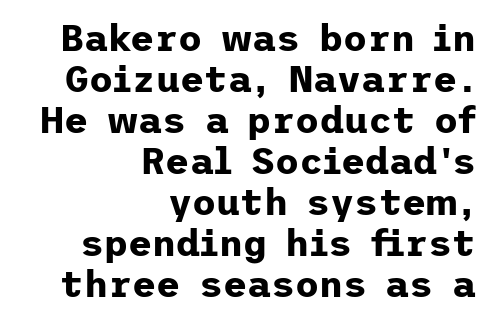
A dark, heavy texture on the line: the type is bold. Tall strokes in this sample are plumb rather than angled. Look at the tracking — it's just the regular setting, nothing added. The paragraph has a hard right edge and a soft left edge. The area under the type is left untouched. Notice how descenders almost collide with the ascenders below — that's tight leading.
